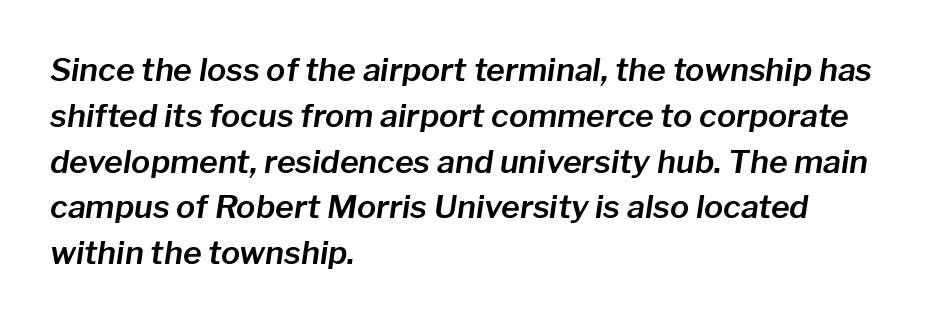
The image shows 32 px text type, italic (leaning right); set left-aligned, normal line spacing (1.43x), normal letter spacing, not underlined; low stroke contrast and a medium x-height.
